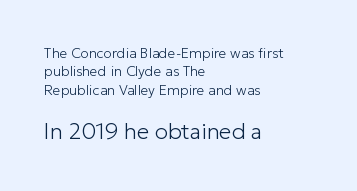
The image shows 22 px text type, upright; set left-aligned, normal line spacing (1.32x), normal letter spacing, not underlined; the second (bottom) block is 1.57x larger.
